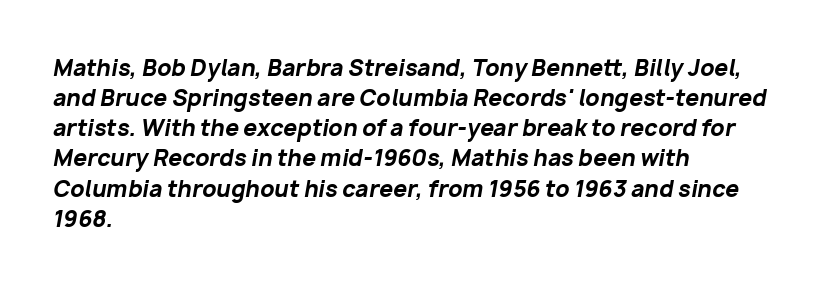
{"italic": "yes", "lean": "right", "slant_degrees": 10, "bold": "yes", "underline": "no", "align": "left", "line_spacing": "normal", "line_spacing_ratio": 1.37, "letter_spacing": "normal", "letter_spacing_em": 0.0, "glyph_px": 22}
